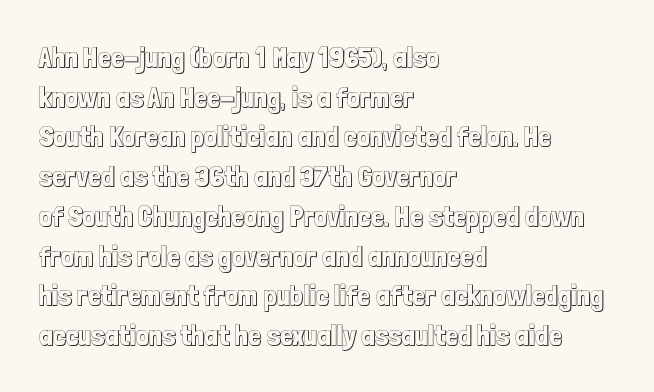
Q: Is the text italic (slanted)? A: No, it is upright.
Q: Is the text underlined? A: No.
Q: How is the paragraph aligned? A: Left-aligned.
Q: Is the spacing between letters normal or unusually wide? A: Normal.
Q: Is the spacing between lines tight, normal or loose? A: Normal.
Q: Width (condensed, normal, or wide)? A: Condensed.
Q: x-height? A: Medium.
Q: Monospaced? A: No.
